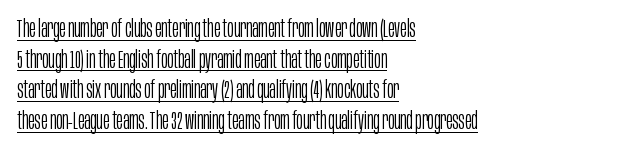
Which margin do the lines hug? The left one — the right edge is uneven. Normally led — the rows are evenly, conventionally spaced. It's the straight-up-and-down kind of type. This reads as an unemphasized weight, regular at the heaviest. Like a heading marked for emphasis, these lines bear an underscore.
